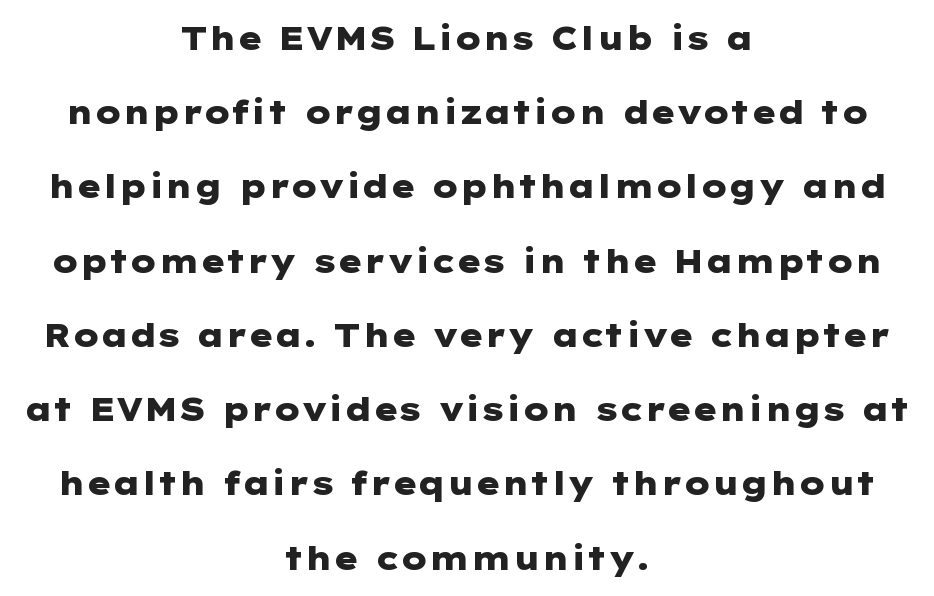
The image shows 32 px heavy, wide sans-serif type, upright; set centered, loose line spacing (2.32x), normal letter spacing, not underlined; low stroke contrast and a medium x-height.
